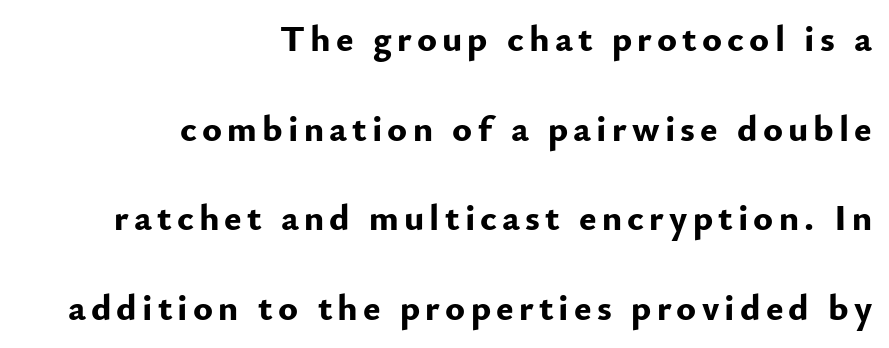
{"serif": "no", "italic": "no", "bold": "yes", "weight": "bold", "width": "normal", "stroke_contrast": "low", "x_height": "small", "monospaced": "no", "underline": "no", "align": "right", "line_spacing": "loose", "line_spacing_ratio": 2.42, "glyph_px": 37}
